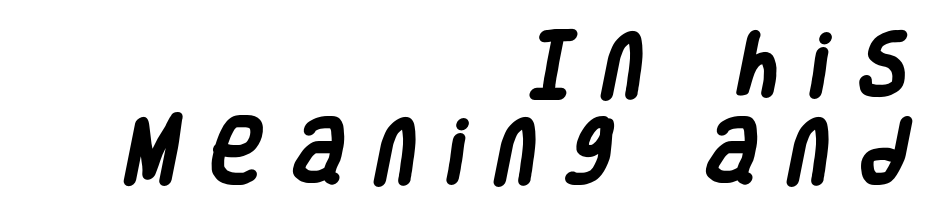
{"serif": "no", "bold": "yes", "weight": "heavy", "width": "condensed", "stroke_contrast": "low", "x_height": "large", "monospaced": "no", "underline": "no", "align": "right", "line_spacing_ratio": 1.21, "letter_spacing": "wide", "letter_spacing_em": 0.44, "glyph_px": 71}
